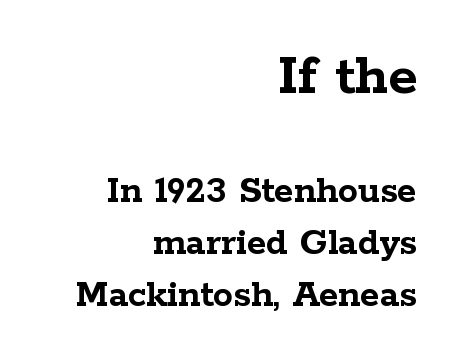
Q: Is the text bold? A: Yes.
Q: Is the text italic (slanted)? A: No, it is upright.
Q: Is the typeface a serif or a sans-serif typeface? A: Serif.
Q: Is the text underlined? A: No.
Q: How is the paragraph aligned? A: Right-aligned.
Q: Is the spacing between letters normal or unusually wide? A: Normal.
Q: Is the spacing between lines tight, normal or loose? A: Normal.
Q: Which block of text is set in a larger size, the first (top) or the second (bottom)? A: The first (top) one.
Q: Width (condensed, normal, or wide)? A: Wide.
Q: Stroke contrast? A: Low.
Q: x-height? A: Medium.
Q: Monospaced? A: No.
